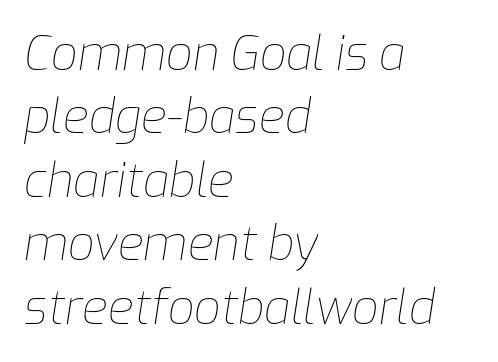
{"italic": "yes", "lean": "right", "slant_degrees": 9, "bold": "no", "weight": "thin", "width": "normal", "stroke_contrast": "low", "x_height": "medium", "monospaced": "no", "underline": "no", "align": "left", "line_spacing": "normal", "line_spacing_ratio": 1.35, "letter_spacing": "normal", "letter_spacing_em": 0.0, "glyph_px": 47}
